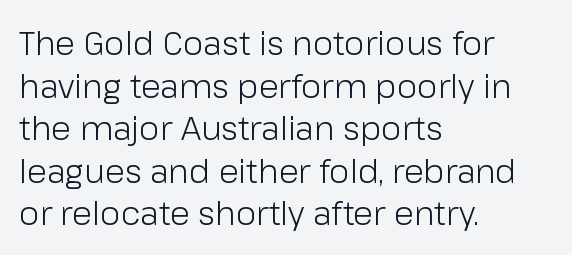
Q: Is the text bold? A: No.
Q: Is the text italic (slanted)? A: No, it is upright.
Q: Is the typeface a serif or a sans-serif typeface? A: Sans-serif.
Q: Is the text underlined? A: No.
Q: How is the paragraph aligned? A: Left-aligned.
Q: Is the spacing between letters normal or unusually wide? A: Normal.
Q: Is the spacing between lines tight, normal or loose? A: Normal.
Q: Width (condensed, normal, or wide)? A: Normal.
Q: Stroke contrast? A: Low.
Q: x-height? A: Medium.
Q: Monospaced? A: No.
